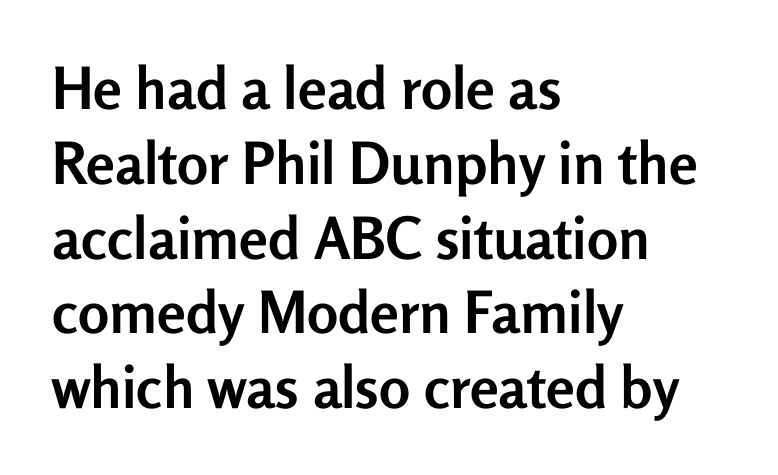
The designer went with a sans here, leaving each stem footless. The rendering uses natural spacing where letterforms have individual widths. The font's upright variant was chosen for this text. Vertically, the passage feels balanced, rows spaced as you'd expect. This sample is left-justified, so line endings fall wherever the words run out.
